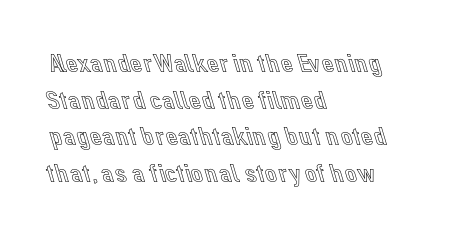
{"underline": "no", "align": "left", "line_spacing": "normal", "line_spacing_ratio": 1.36, "letter_spacing": "normal", "letter_spacing_em": 0.0, "glyph_px": 27}
